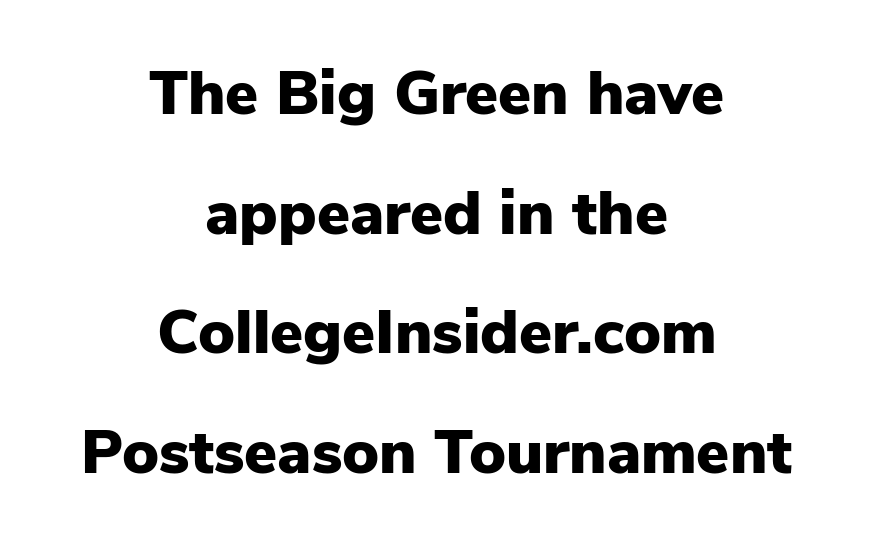
{"serif": "no", "italic": "no", "bold": "yes", "weight": "heavy", "width": "normal", "stroke_contrast": "low", "x_height": "medium", "monospaced": "no", "underline": "no", "align": "center", "line_spacing": "loose", "line_spacing_ratio": 1.93, "letter_spacing": "normal", "letter_spacing_em": 0.0, "glyph_px": 62}
